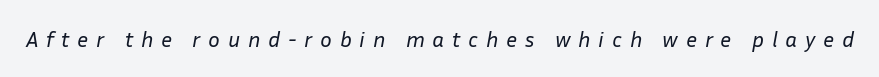
{"italic": "yes", "lean": "right", "slant_degrees": 10, "bold": "no", "underline": "no", "letter_spacing": "wide", "letter_spacing_em": 0.35, "glyph_px": 22}
